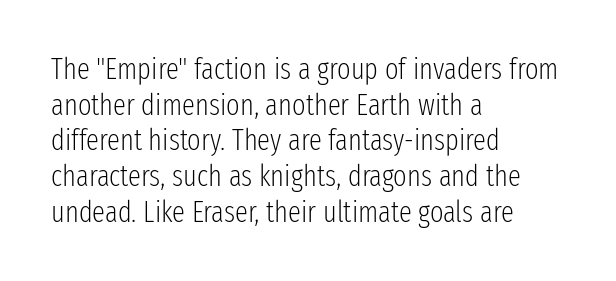
Q: Is the text bold? A: No.
Q: Is the text italic (slanted)? A: No, it is upright.
Q: Is the typeface a serif or a sans-serif typeface? A: Sans-serif.
Q: Is the text underlined? A: No.
Q: How is the paragraph aligned? A: Left-aligned.
Q: Is the spacing between letters normal or unusually wide? A: Normal.
Q: Width (condensed, normal, or wide)? A: Condensed.
Q: Stroke contrast? A: Low.
Q: x-height? A: Medium.
Q: Monospaced? A: No.
